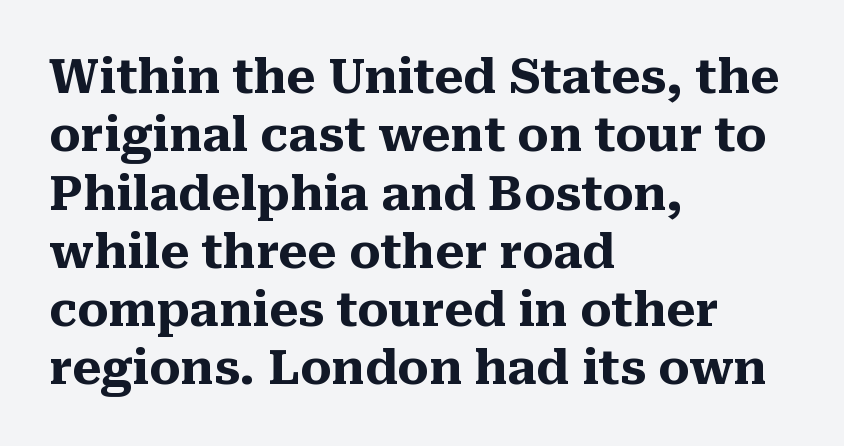
Q: Is the text bold? A: Yes.
Q: Is the text italic (slanted)? A: No, it is upright.
Q: Is the typeface a serif or a sans-serif typeface? A: Serif.
Q: Is the text underlined? A: No.
Q: How is the paragraph aligned? A: Left-aligned.
Q: Is the spacing between letters normal or unusually wide? A: Normal.
Q: Width (condensed, normal, or wide)? A: Normal.
Q: Stroke contrast? A: Medium.
Q: x-height? A: Medium.
Q: Monospaced? A: No.
